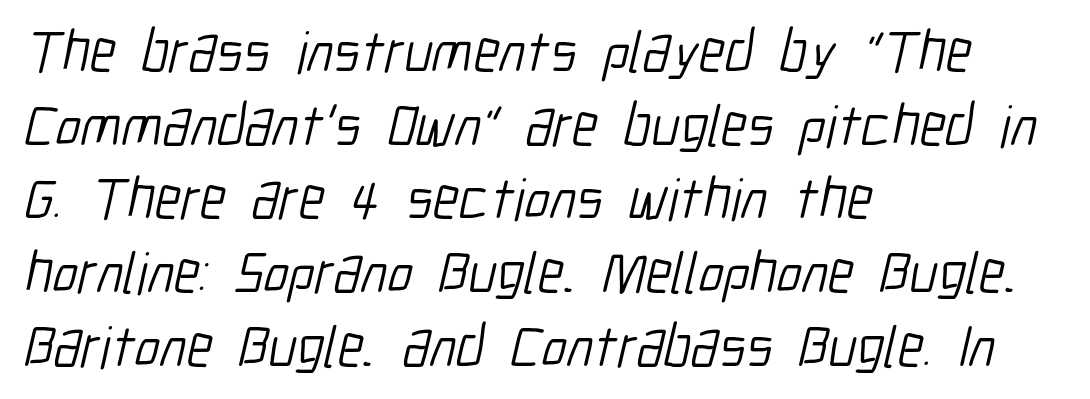
{"serif": "no", "bold": "no", "weight": "light", "width": "condensed", "stroke_contrast": "low", "x_height": "medium", "monospaced": "no", "underline": "no", "align": "left", "line_spacing": "normal", "line_spacing_ratio": 1.25, "letter_spacing": "normal", "letter_spacing_em": 0.0, "glyph_px": 59}
